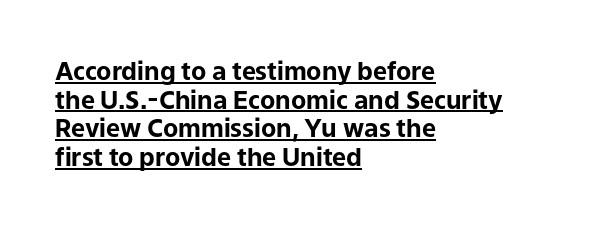
Q: Is the text bold? A: Yes.
Q: Is the text italic (slanted)? A: No, it is upright.
Q: Is the text underlined? A: Yes.
Q: How is the paragraph aligned? A: Left-aligned.
Q: Is the spacing between letters normal or unusually wide? A: Normal.
Q: Is the spacing between lines tight, normal or loose? A: Tight.
